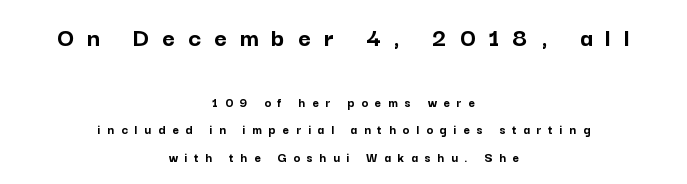
Neither beginnings nor endings align; midpoints do. Does the leading feel generous? Absolutely, it's lavish. A dark, heavy texture on the line: the type is bold. Nope, not italic — everything's standing straight. Look at the glyph heights: the upper group is clearly the bigger setting.
